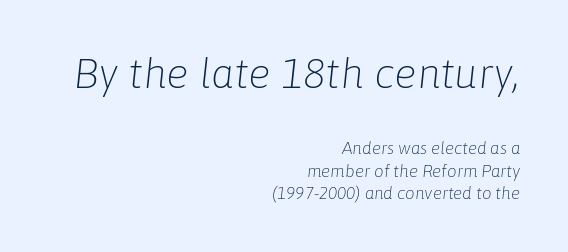
Leading: standard. Which margin do the lines hug? The right one — the left edge is uneven. The letters are slanted; this is an italic face. Looks like regular typesetting: each glyph gets only the width it needs. Compared with a typical body face, this is equally light or lighter still. Two sizes are in play, and the larger belongs to the first block.
